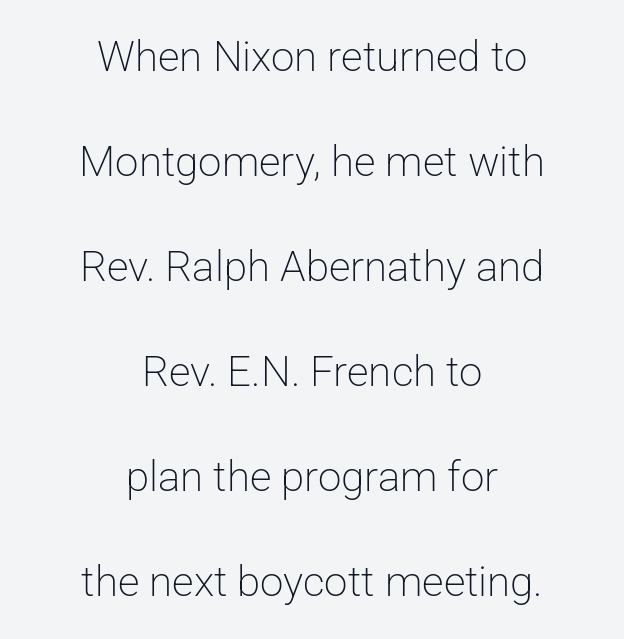
The image shows 42 px light sans-serif type, upright; set centered, loose line spacing (2.5x), normal letter spacing, not underlined; low stroke contrast and a medium x-height.
